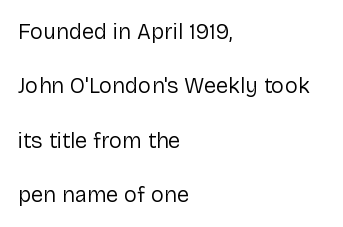
Q: Is the text bold? A: No.
Q: Is the text italic (slanted)? A: No, it is upright.
Q: Is the text underlined? A: No.
Q: How is the paragraph aligned? A: Left-aligned.
Q: Is the spacing between letters normal or unusually wide? A: Normal.
Q: Is the spacing between lines tight, normal or loose? A: Loose.
